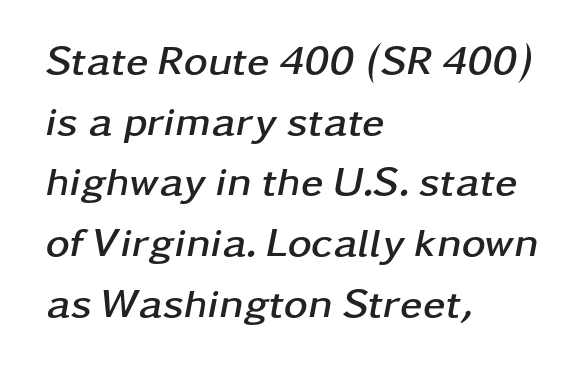
Observe the ordinary spacing: letters are neighbours, not strangers. Reading down the column, the eye jumps a familiar distance to each next line. The typography opts for an oblique posture over an upright one. Typeset ragged right — the left edge is the straight one.
